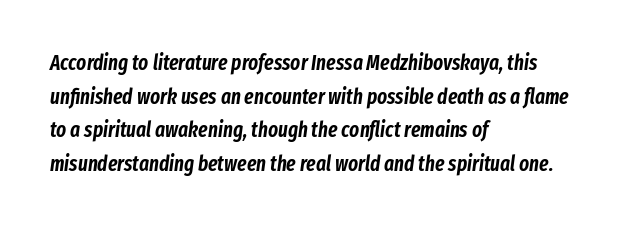
The image shows 21 px text type, italic (leaning right); set left-aligned, normal line spacing (1.6x), normal letter spacing, not underlined.
